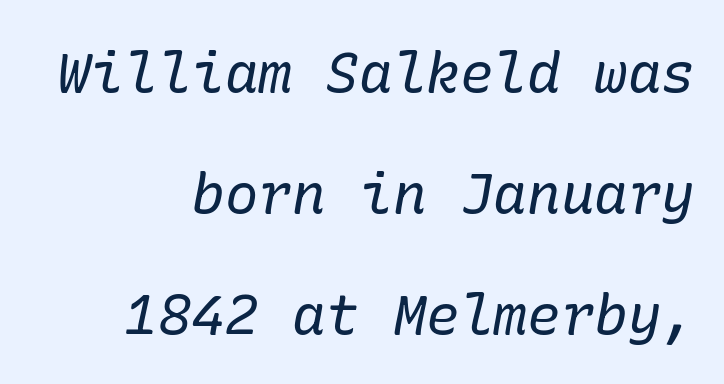
Whoever set this chose breathing room over compactness in the vertical rhythm. Is the type slanted? Yes — the strokes lean at a clear angle. Is the letter spacing exaggerated? No — it looks like the ordinary default. Underlining? Definitely not there.
